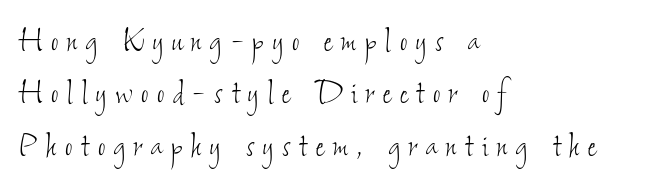
The image shows 40 px thin, condensed type; set left-aligned, normal line spacing (1.31x), unusually wide letter spacing (+0.22 em), not underlined; low stroke contrast and a small x-height.
